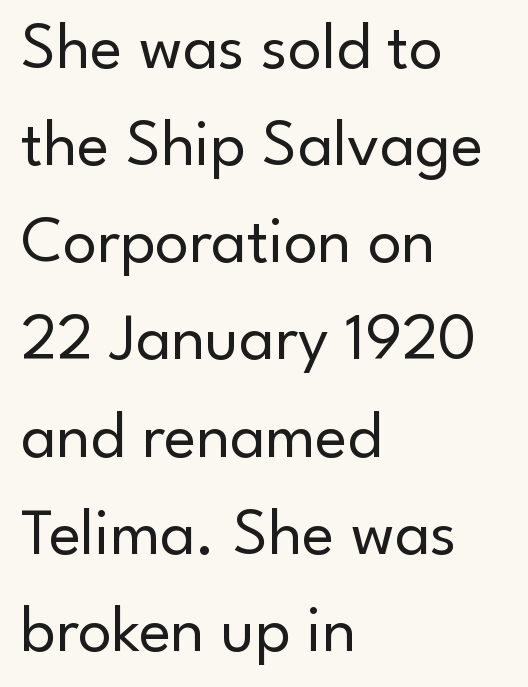
Q: Is the text bold? A: No.
Q: Is the text italic (slanted)? A: No, it is upright.
Q: Is the typeface a serif or a sans-serif typeface? A: Sans-serif.
Q: Is the text underlined? A: No.
Q: How is the paragraph aligned? A: Left-aligned.
Q: Is the spacing between letters normal or unusually wide? A: Normal.
Q: Is the spacing between lines tight, normal or loose? A: Normal.
Q: Width (condensed, normal, or wide)? A: Normal.
Q: Stroke contrast? A: Low.
Q: x-height? A: Small.
Q: Monospaced? A: No.
